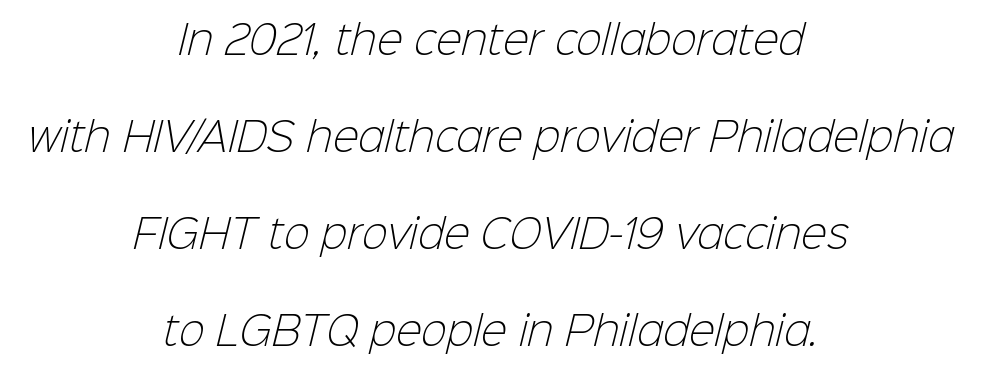
Q: Is the text bold? A: No.
Q: Is the typeface a serif or a sans-serif typeface? A: Sans-serif.
Q: Is the text underlined? A: No.
Q: How is the paragraph aligned? A: Centered.
Q: Is the spacing between letters normal or unusually wide? A: Normal.
Q: Is the spacing between lines tight, normal or loose? A: Loose.
Q: Width (condensed, normal, or wide)? A: Normal.
Q: Stroke contrast? A: Low.
Q: x-height? A: Medium.
Q: Monospaced? A: No.
